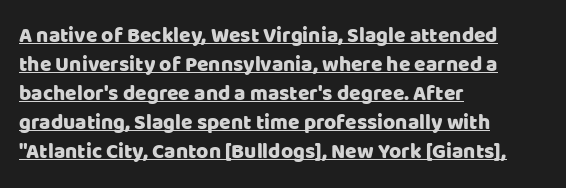
Q: Is the text italic (slanted)? A: No, it is upright.
Q: Is the text underlined? A: Yes.
Q: How is the paragraph aligned? A: Left-aligned.
Q: Is the spacing between letters normal or unusually wide? A: Normal.
Q: Is the spacing between lines tight, normal or loose? A: Normal.
